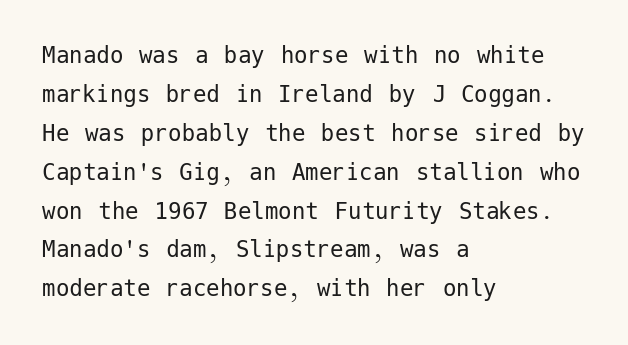
The image shows 27 px text type, upright; set left-aligned, normal line spacing (1.44x), normal letter spacing, not underlined.
